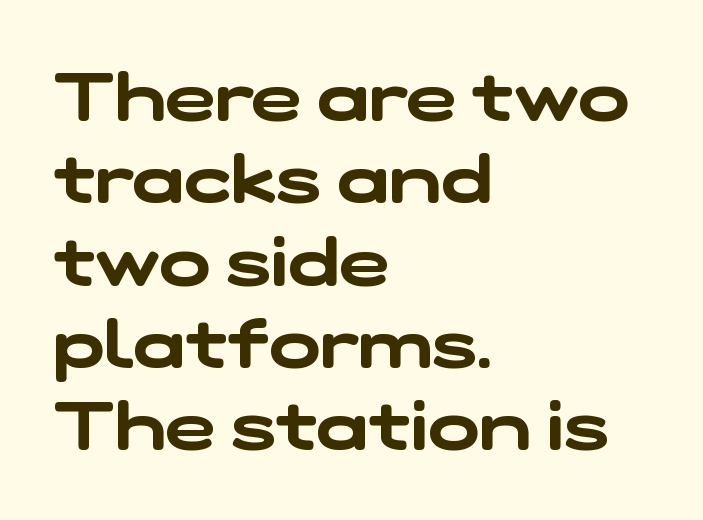
The letters advance in unequal steps, a hallmark of proportional type. In terms of letterform style, serifs are entirely absent. Check under the words: just untouched page. Typeset ragged right — the left edge is the straight one. The tracking reads as untouched default to a designer's eye.
